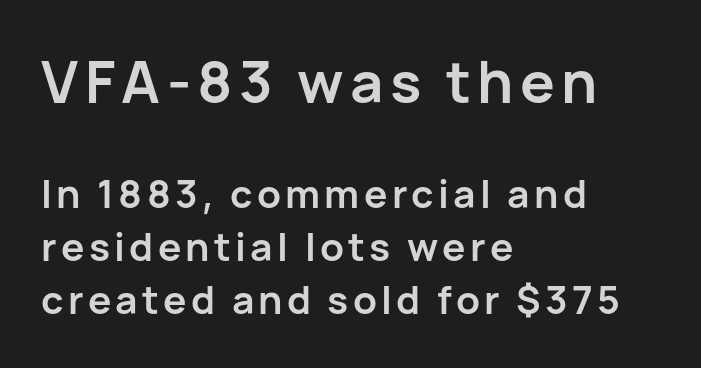
{"serif": "no", "italic": "no", "bold": "yes", "weight": "semibold", "width": "normal", "stroke_contrast": "low", "x_height": "medium", "monospaced": "no", "underline": "no", "align": "left", "line_spacing": "normal", "line_spacing_ratio": 1.36, "larger_block": "first", "size_ratio": 1.49, "glyph_px": 58}
